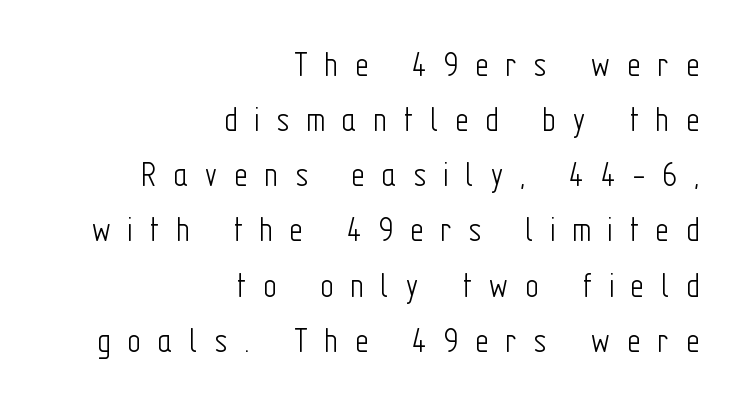
The image shows 37 px light, condensed sans-serif type, upright; set right-aligned, normal line spacing (1.49x), unusually wide letter spacing (+0.45 em), not underlined; low stroke contrast and a medium x-height.
